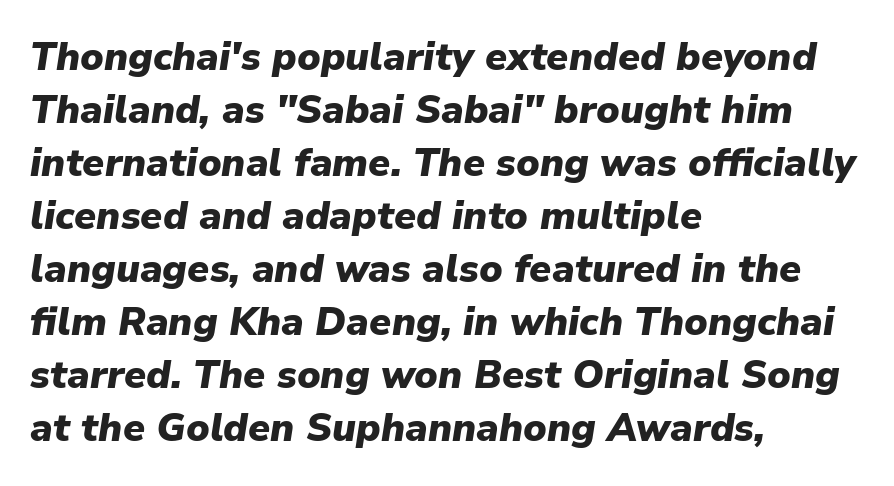
This rendering leaves character spacing at its baseline value. Proportional: the letters do not fall into vertical columns. Normally led — the rows are evenly, conventionally spaced. A classic flush-left, rag-right setting is used for this passage.
